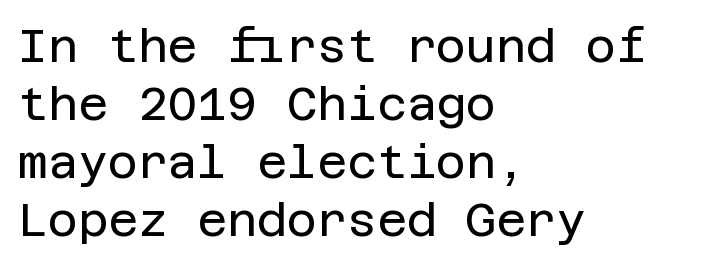
The image shows 46 px regular-weight sans-serif type, upright; set left-aligned, normal line spacing (1.26x), normal letter spacing, not underlined; low stroke contrast and a large x-height.
